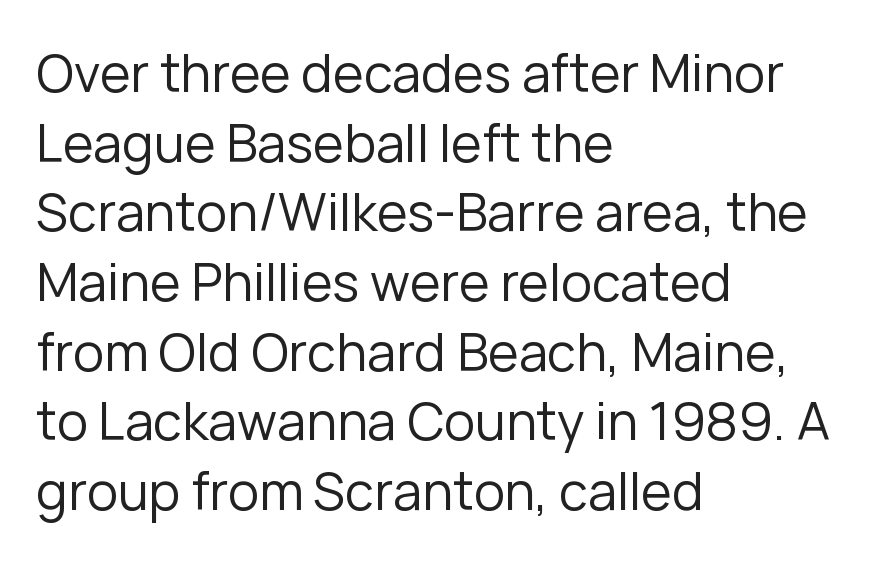
{"serif": "no", "italic": "no", "bold": "no", "weight": "regular", "width": "normal", "stroke_contrast": "low", "x_height": "medium", "monospaced": "no", "underline": "no", "align": "left", "line_spacing": "normal", "line_spacing_ratio": 1.34, "letter_spacing": "normal", "letter_spacing_em": 0.0, "glyph_px": 52}
